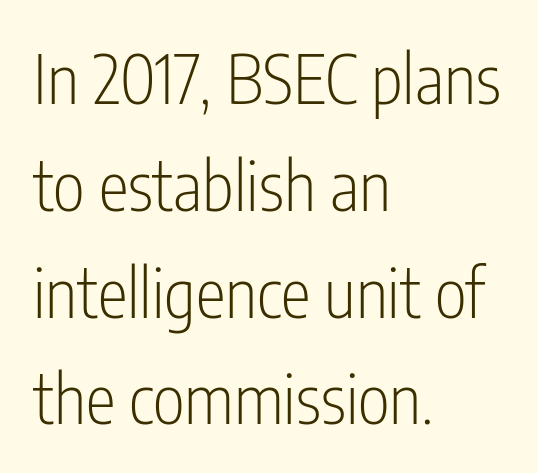
{"serif": "no", "italic": "no", "bold": "no", "weight": "light", "width": "condensed", "stroke_contrast": "low", "x_height": "medium", "monospaced": "no", "underline": "no", "align": "left", "line_spacing": "normal", "line_spacing_ratio": 1.57, "letter_spacing": "normal", "letter_spacing_em": 0.0, "glyph_px": 68}
